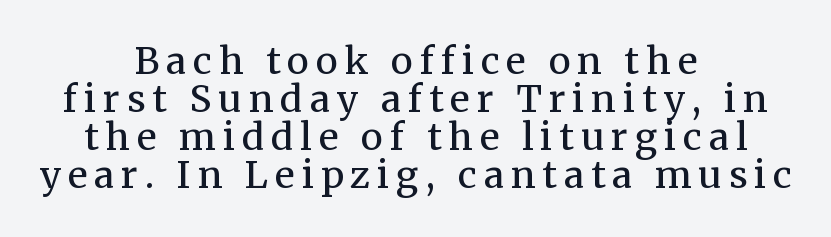
It's the straight-up-and-down kind of type. Letters rest on an invisible, unmarked baseline. Centered paragraph, ragged on both sides. Examine the stroke ends and you'll spot serifs. The weight tops out at a normal text grade. Varying glyph widths throughout — classic text-font behaviour.
